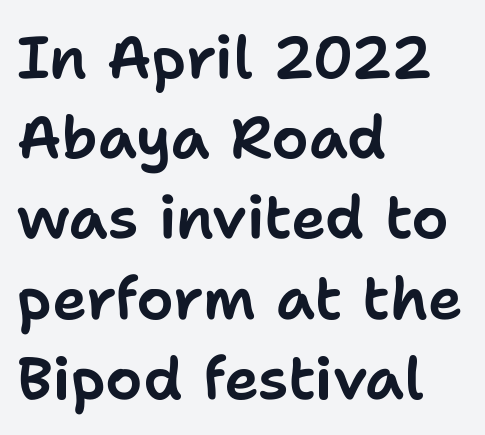
{"serif": "no", "italic": "no", "width": "normal", "stroke_contrast": "low", "x_height": "medium", "monospaced": "no", "underline": "no", "align": "left", "line_spacing": "normal", "line_spacing_ratio": 1.36, "letter_spacing": "normal", "letter_spacing_em": 0.0, "glyph_px": 59}
